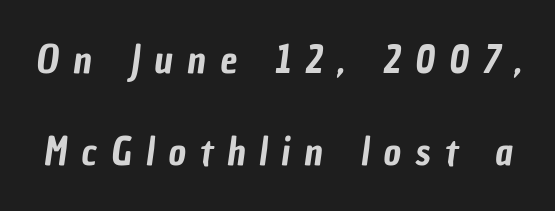
Here the designer chose a conventional face with non-uniform glyph widths. Students, note that the glyphs here are deliberately spaced far apart. The glyphs are unaccompanied by any horizontal stroke below them. The face used here is a sans, in the tradition of grotesques and geometrics.
